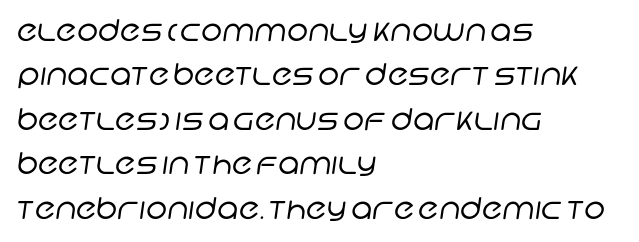
Q: Is the text bold? A: No.
Q: Is the typeface a serif or a sans-serif typeface? A: Sans-serif.
Q: Is the text underlined? A: No.
Q: How is the paragraph aligned? A: Left-aligned.
Q: Is the spacing between letters normal or unusually wide? A: Normal.
Q: Is the spacing between lines tight, normal or loose? A: Normal.
Q: Width (condensed, normal, or wide)? A: Normal.
Q: Stroke contrast? A: Low.
Q: x-height? A: Large.
Q: Monospaced? A: No.
